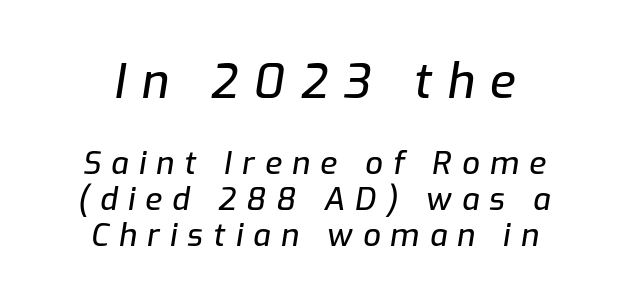
Size contrast runs from large at the top to small at the bottom. Observe the lean: these are italic letterforms. Each letter keeps its own natural width here, so spacing adapts to shape. Descenders are the only things crossing below the line. Glyph-to-glyph distance is far greater than everyday printed text.
